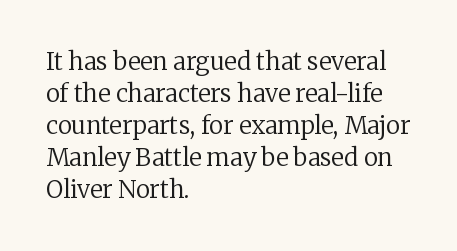
Q: Is the text bold? A: No.
Q: Is the text italic (slanted)? A: No, it is upright.
Q: Is the text underlined? A: No.
Q: How is the paragraph aligned? A: Left-aligned.
Q: Is the spacing between letters normal or unusually wide? A: Normal.
Q: Is the spacing between lines tight, normal or loose? A: Normal.
